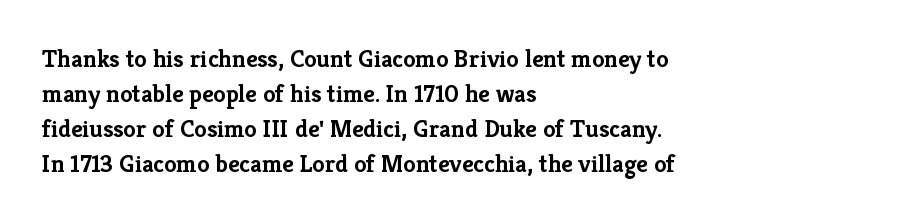
{"italic": "no", "bold": "yes", "underline": "no", "align": "left", "line_spacing": "normal", "line_spacing_ratio": 1.4, "letter_spacing": "normal", "letter_spacing_em": 0.0, "glyph_px": 25}
